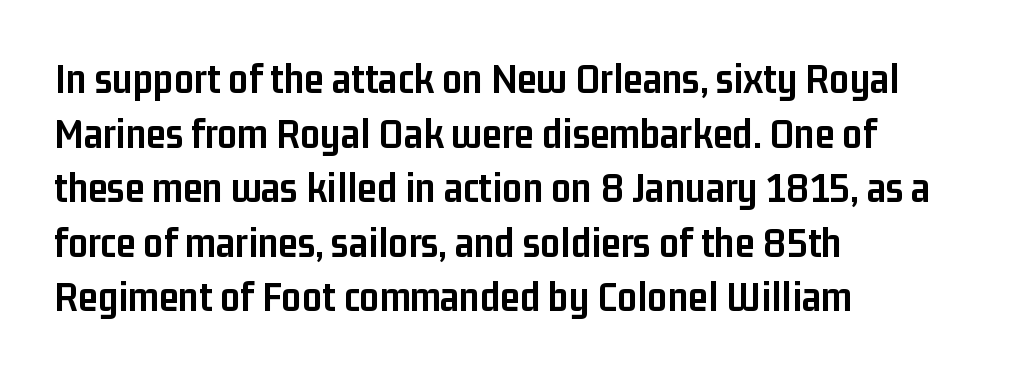
No word sits above an underline. The letters are bold, with thick, heavy strokes. All the whitespace from short lines collects on the right. Each word holds together tightly as a unit, with standard inter-letter gaps.
